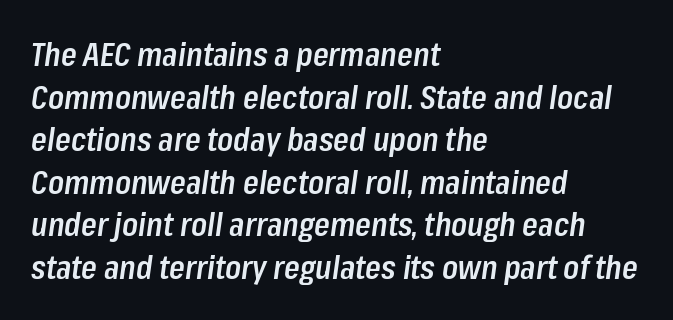
The image shows 32 px semibold, condensed type, italic (leaning right); set left-aligned, normal line spacing (1.33x), normal letter spacing, not underlined; low stroke contrast and a medium x-height.
